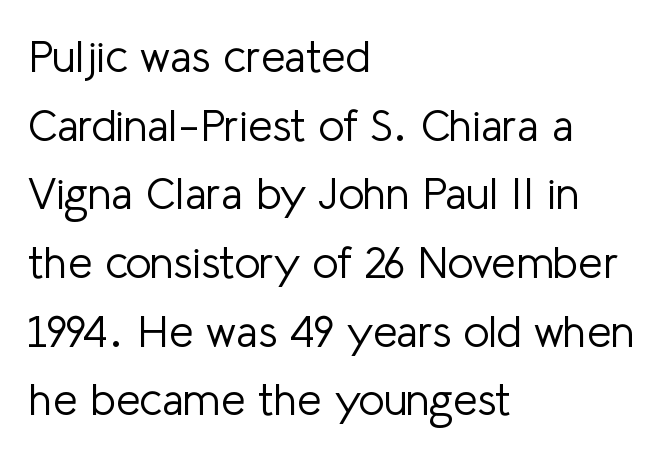
The image shows 44 px light sans-serif type, upright; set left-aligned, normal line spacing (1.56x), normal letter spacing, not underlined; low stroke contrast and a medium x-height.
